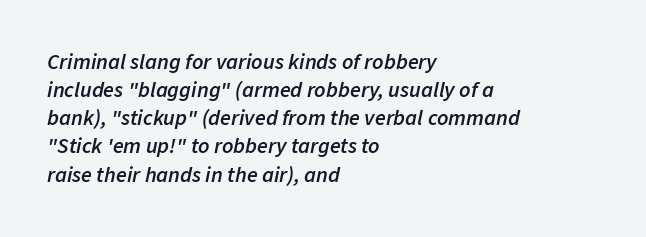
Q: Is the text bold? A: Semi-bold.
Q: Is the text italic (slanted)? A: Yes, it leans right by about 11 degrees.
Q: Is the text underlined? A: No.
Q: How is the paragraph aligned? A: Left-aligned.
Q: Is the spacing between letters normal or unusually wide? A: Normal.
Q: Is the spacing between lines tight, normal or loose? A: Normal.
